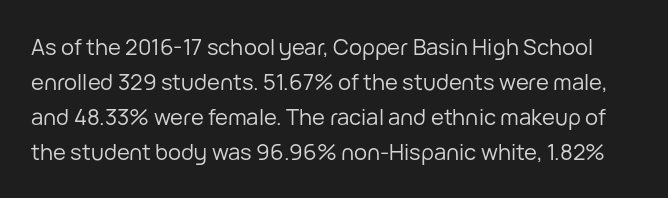
Q: Is the text bold? A: No.
Q: Is the text italic (slanted)? A: No, it is upright.
Q: Is the text underlined? A: No.
Q: Is the spacing between letters normal or unusually wide? A: Normal.
Q: Is the spacing between lines tight, normal or loose? A: Normal.
